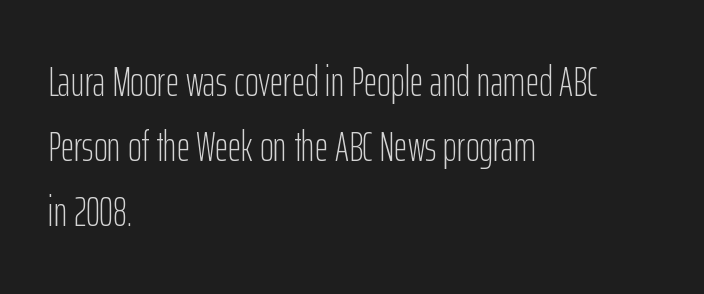
Q: Is the text bold? A: No.
Q: Is the text italic (slanted)? A: No, it is upright.
Q: Is the typeface a serif or a sans-serif typeface? A: Sans-serif.
Q: Is the text underlined? A: No.
Q: How is the paragraph aligned? A: Left-aligned.
Q: Is the spacing between letters normal or unusually wide? A: Normal.
Q: Is the spacing between lines tight, normal or loose? A: Normal.
Q: Width (condensed, normal, or wide)? A: Condensed.
Q: Stroke contrast? A: Low.
Q: x-height? A: Medium.
Q: Monospaced? A: No.
